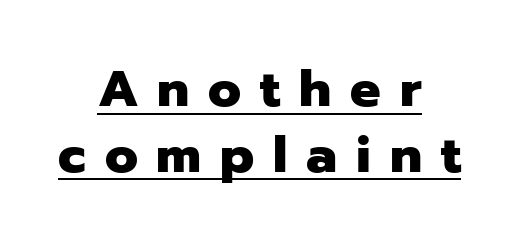
The image shows 51 px heavy sans-serif type, upright; set centered, normal line spacing (1.29x), unusually wide letter spacing (+0.37 em), underlined; low stroke contrast and a medium x-height.
